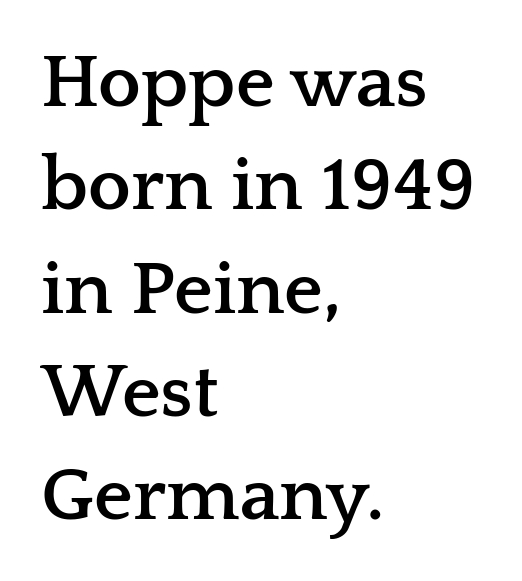
The image shows 76 px semibold, wide serif type, upright; set left-aligned, normal line spacing (1.36x), normal letter spacing, not underlined; low stroke contrast and a medium x-height.
